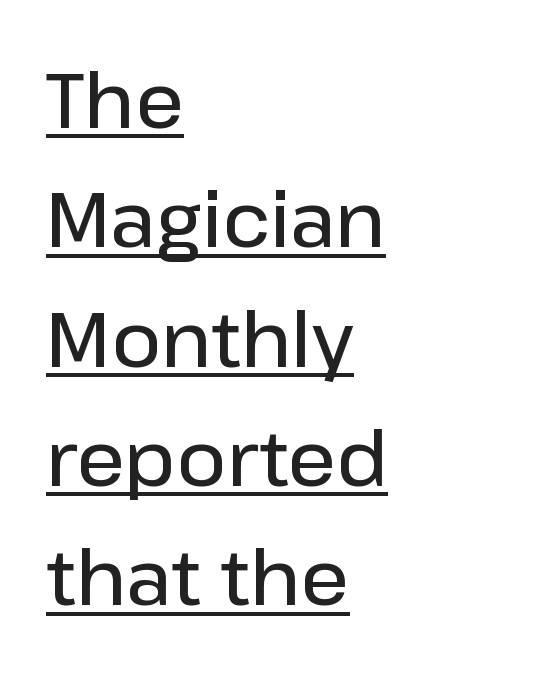
{"serif": "no", "italic": "no", "bold": "semi", "weight": "semibold", "width": "normal", "stroke_contrast": "low", "x_height": "medium", "monospaced": "no", "underline": "yes", "align": "left", "line_spacing": "normal", "line_spacing_ratio": 1.57, "letter_spacing": "normal", "letter_spacing_em": 0.0, "glyph_px": 76}
